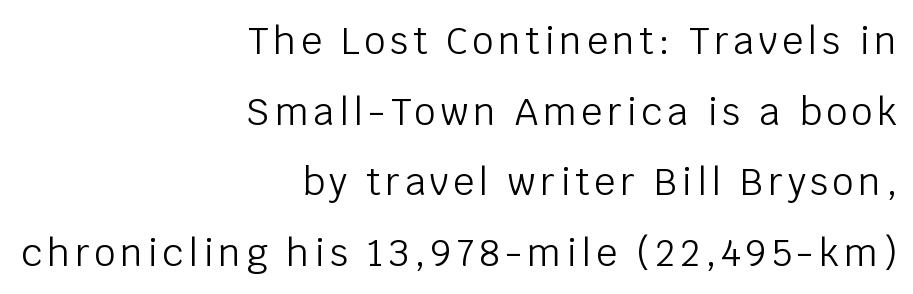
This reads as an unemphasized weight, regular at the heaviest. The vertical gap from one line to the next is large. Is this a fixed-width face? No — the glyphs have proportional, varying widths. Underline: absent. The typography opts for an upright posture over an oblique one.
